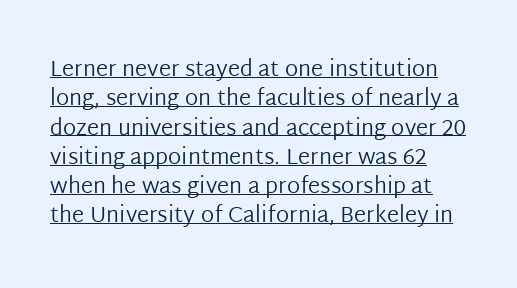
{"italic": "no", "bold": "no", "underline": "yes", "line_spacing": "normal", "line_spacing_ratio": 1.33, "letter_spacing": "normal", "letter_spacing_em": 0.0, "glyph_px": 22}
